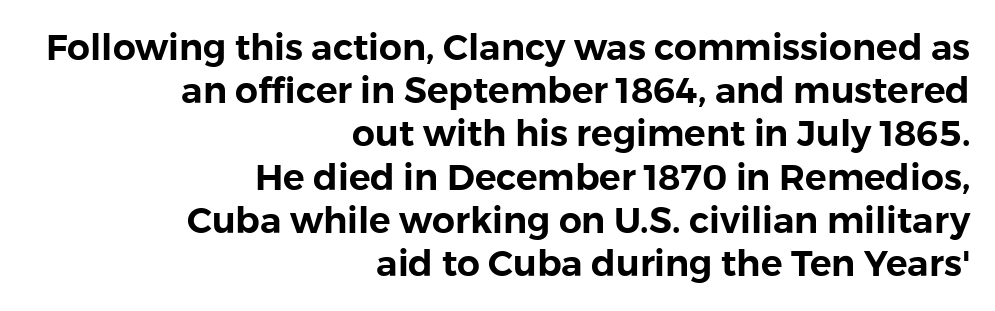
Do the characters align in a grid? No, the font is proportional. Tracking value appears to be zero — textbook default spacing. The passage shown is not underscored anywhere. The font's upright variant was chosen for this text. Does the type have serifs? No, each stem ends abruptly. Horizontal alignment here is rightward, an uncommon choice for prose.
